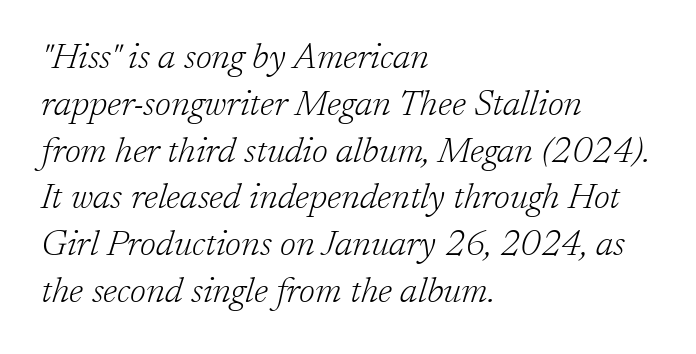
Q: Is the text bold? A: No.
Q: Is the text italic (slanted)? A: Yes, it leans right by about 17 degrees.
Q: Is the typeface a serif or a sans-serif typeface? A: Serif.
Q: Is the text underlined? A: No.
Q: How is the paragraph aligned? A: Left-aligned.
Q: Is the spacing between letters normal or unusually wide? A: Normal.
Q: Is the spacing between lines tight, normal or loose? A: Normal.
Q: Width (condensed, normal, or wide)? A: Normal.
Q: Stroke contrast? A: Low.
Q: x-height? A: Medium.
Q: Monospaced? A: No.
